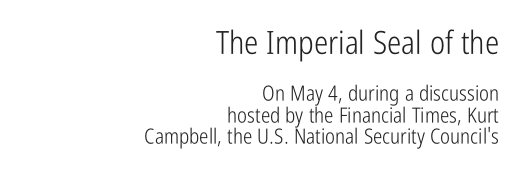
The image shows 32 px light, condensed sans-serif type, upright; set right-aligned, tight line spacing (1.02x), normal letter spacing, not underlined; the first (top) block is 1.52x larger; low stroke contrast and a medium x-height.
